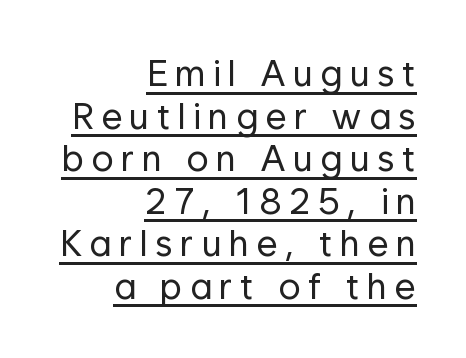
{"serif": "no", "italic": "no", "bold": "no", "weight": "regular", "width": "normal", "stroke_contrast": "low", "x_height": "medium", "monospaced": "no", "underline": "yes", "align": "right", "line_spacing": "tight", "line_spacing_ratio": 1.15, "letter_spacing": "wide", "letter_spacing_em": 0.2, "glyph_px": 37}
